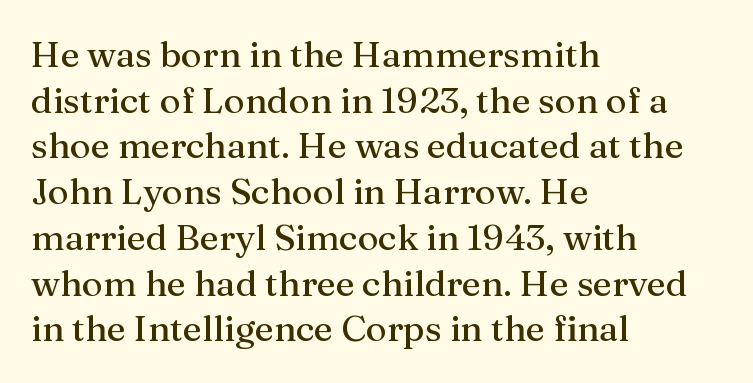
The image shows 36 px serif type, upright; set left-aligned, normal line spacing (1.27x), normal letter spacing, not underlined; medium stroke contrast and a medium x-height.
